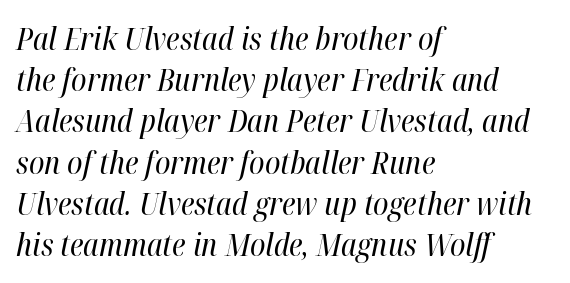
The image shows 31 px regular-weight, condensed type, italic (leaning right); set left-aligned, normal line spacing (1.33x), normal letter spacing, not underlined; high stroke contrast and a medium x-height.
